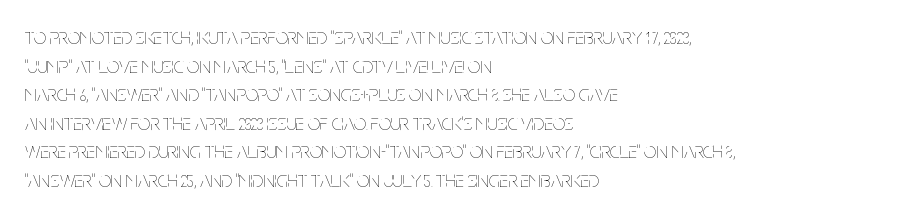
The image shows 22 px text type, upright; set left-aligned, normal line spacing (1.3x), normal letter spacing, not underlined.
